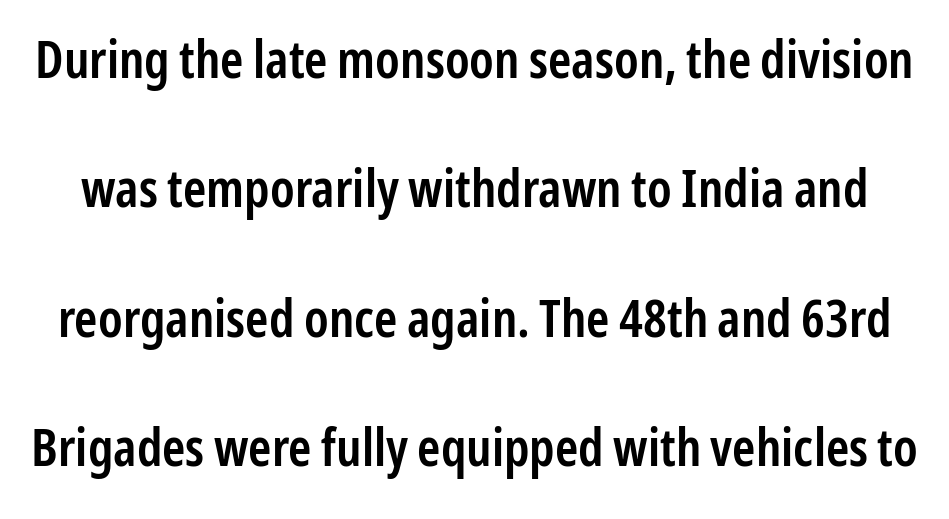
The image shows 52 px semibold, condensed sans-serif type, upright; set loose line spacing (2.49x), normal letter spacing, not underlined; low stroke contrast and a medium x-height.
